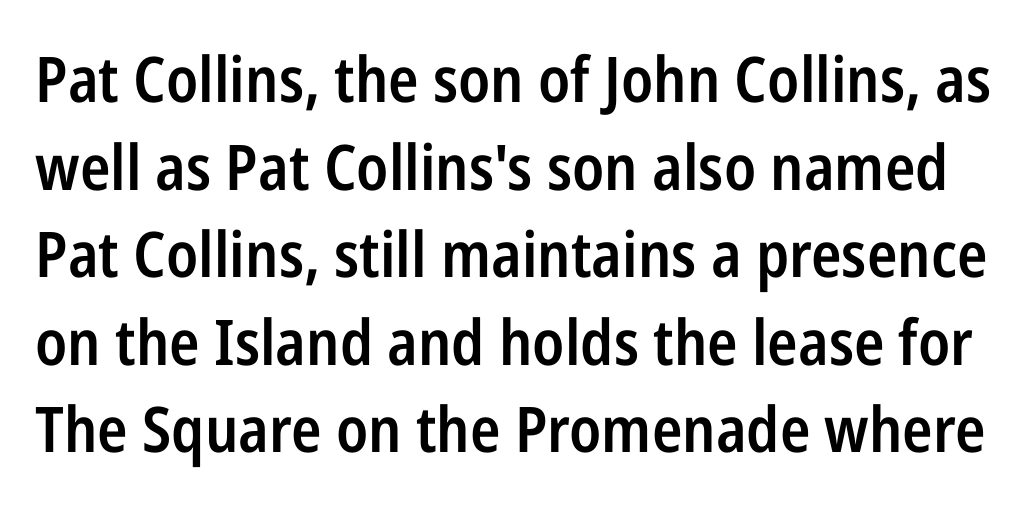
The image shows 63 px semibold, condensed sans-serif type, upright; set normal line spacing (1.39x), normal letter spacing, not underlined; low stroke contrast and a medium x-height.
